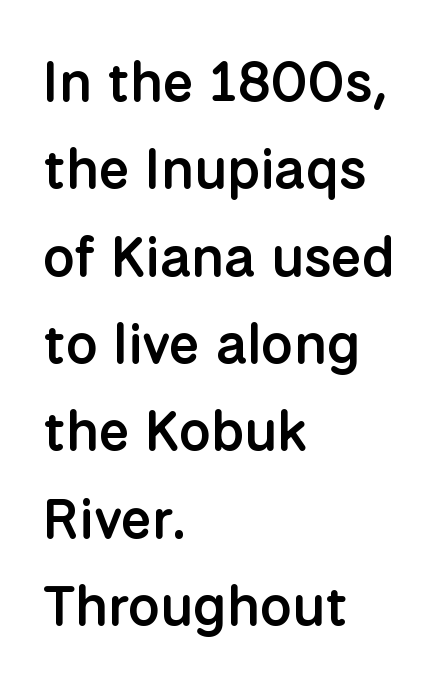
{"serif": "no", "italic": "no", "bold": "semi", "weight": "semibold", "width": "normal", "stroke_contrast": "low", "x_height": "medium", "monospaced": "no", "underline": "no", "align": "left", "line_spacing": "normal", "line_spacing_ratio": 1.56, "letter_spacing": "normal", "letter_spacing_em": 0.0, "glyph_px": 56}
